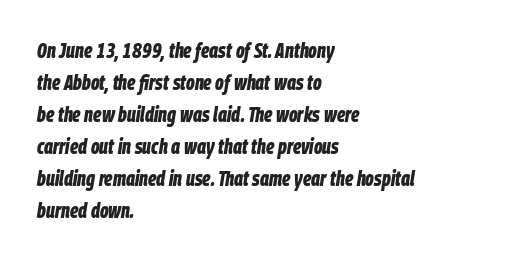
Q: Is the text bold? A: Yes.
Q: Is the text italic (slanted)? A: Yes, it leans right by about 9 degrees.
Q: Is the text underlined? A: No.
Q: How is the paragraph aligned? A: Left-aligned.
Q: Is the spacing between letters normal or unusually wide? A: Normal.
Q: Is the spacing between lines tight, normal or loose? A: Normal.
